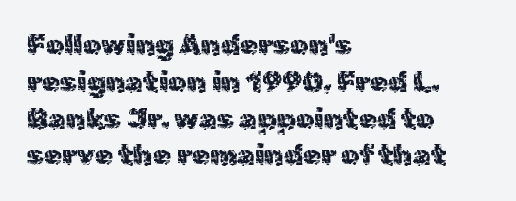
Is the block centered? No — it sits flush against the left margin. Upright lettering throughout. Letterform terminals end flat and unadorned throughout the passage. The string is rendered with underlining switched off. Compared with typical body copy, the letter spacing here is the same. Do the characters align in a grid? No, the font is proportional.
